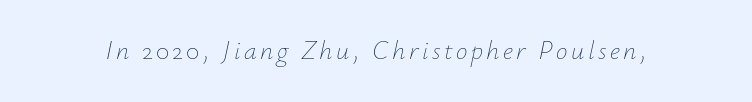
{"italic": "yes", "lean": "right", "slant_degrees": 12, "bold": "no", "underline": "no", "glyph_px": 26}
